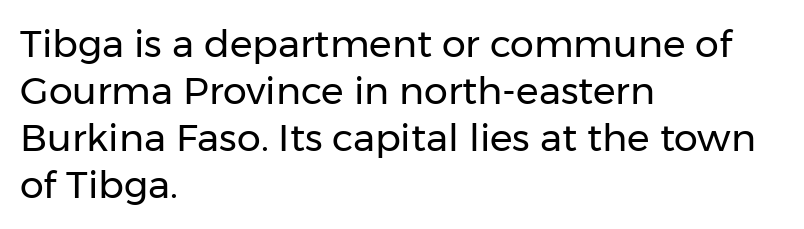
{"serif": "no", "italic": "no", "bold": "no", "weight": "regular", "width": "normal", "stroke_contrast": "low", "x_height": "medium", "monospaced": "no", "underline": "no", "align": "left", "line_spacing_ratio": 1.24, "letter_spacing": "normal", "letter_spacing_em": 0.0, "glyph_px": 38}
